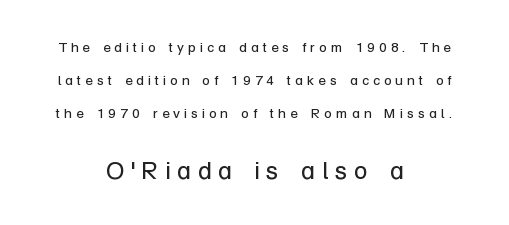
The image shows 24 px text type, upright; set centered, loose line spacing (2.35x), unusually wide letter spacing (+0.28 em), not underlined; the second (bottom) block is 1.71x larger.
